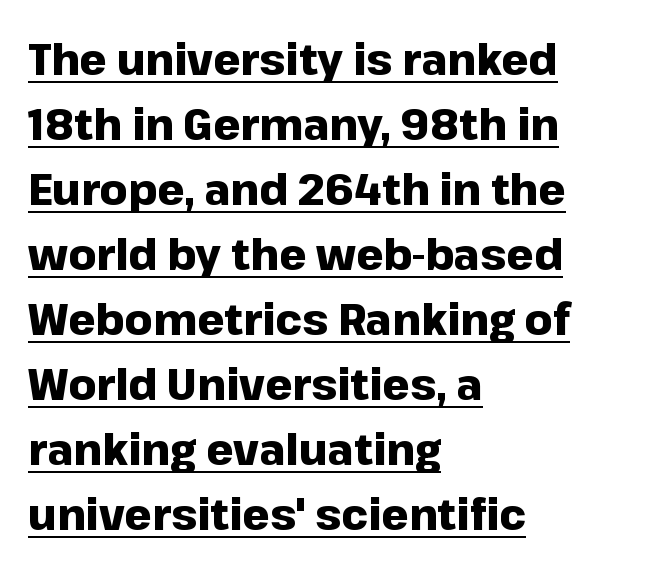
A continuous stroke trails under the words, as in a hyperlink. This is roman type, the default non-slanted kind. Proportional: the letters do not fall into vertical columns. How would I describe the line gaps? Plain and ordinary.
